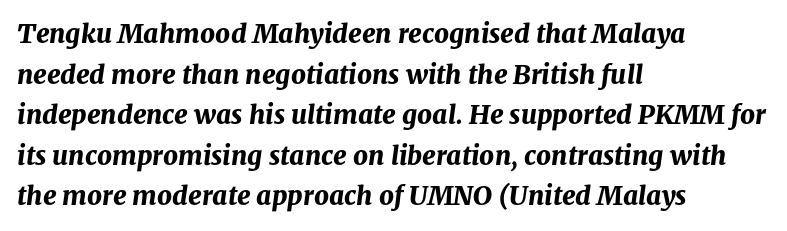
{"italic": "yes", "lean": "right", "slant_degrees": 8, "bold": "yes", "underline": "no", "align": "left", "line_spacing": "normal", "line_spacing_ratio": 1.56, "letter_spacing": "normal", "letter_spacing_em": 0.0, "glyph_px": 26}
